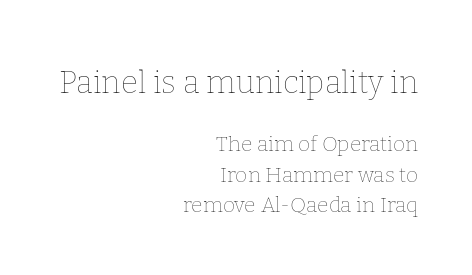
Q: Is the text bold? A: No.
Q: Is the text italic (slanted)? A: No, it is upright.
Q: Is the text underlined? A: No.
Q: How is the paragraph aligned? A: Right-aligned.
Q: Is the spacing between letters normal or unusually wide? A: Normal.
Q: Is the spacing between lines tight, normal or loose? A: Normal.
Q: Which block of text is set in a larger size, the first (top) or the second (bottom)? A: The first (top) one.
Q: Width (condensed, normal, or wide)? A: Normal.
Q: Stroke contrast? A: Low.
Q: x-height? A: Medium.
Q: Monospaced? A: No.
